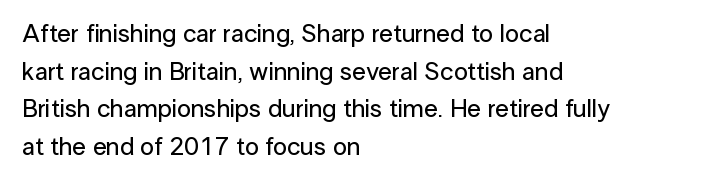
Descender tails drop into unmarked territory. If you drew a ruler down the left edge, every line would touch it. Nope, not italic — everything's standing straight. Successive baselines arrive at the customary interval. Tracking value appears to be zero — textbook default spacing.
